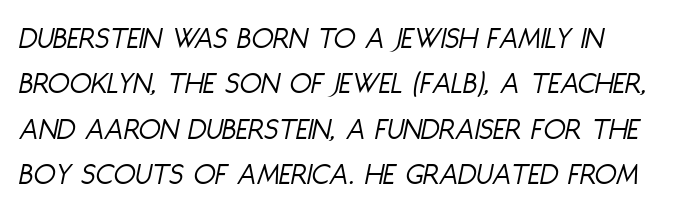
Q: Is the text bold? A: No.
Q: Is the text italic (slanted)? A: Yes, it leans right by about 11 degrees.
Q: Is the text underlined? A: No.
Q: Is the spacing between letters normal or unusually wide? A: Normal.
Q: Is the spacing between lines tight, normal or loose? A: Normal.
Q: Width (condensed, normal, or wide)? A: Condensed.
Q: Stroke contrast? A: Low.
Q: x-height? A: Large.
Q: Monospaced? A: No.
